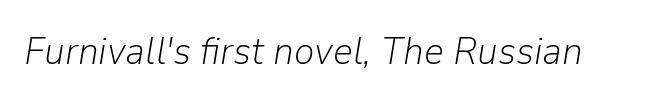
The gap between lines stays unmarked. This sample uses an oblique cut, with every glyph tilted off the vertical. In terms of letterspacing, this is plain default setting. Think of a printed novel: that variable character pitch is what you see here. Is this a heavy cut? Hardly; it is regular or lighter.
